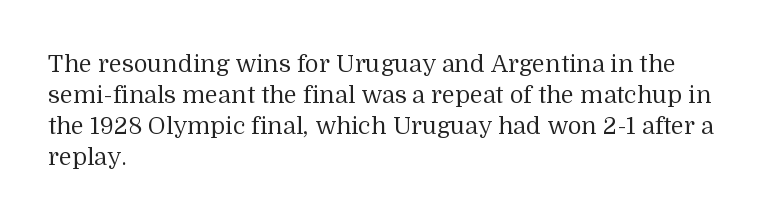
Q: Is the text bold? A: No.
Q: Is the text italic (slanted)? A: No, it is upright.
Q: Is the text underlined? A: No.
Q: How is the paragraph aligned? A: Left-aligned.
Q: Is the spacing between letters normal or unusually wide? A: Normal.
Q: Is the spacing between lines tight, normal or loose? A: Normal.
